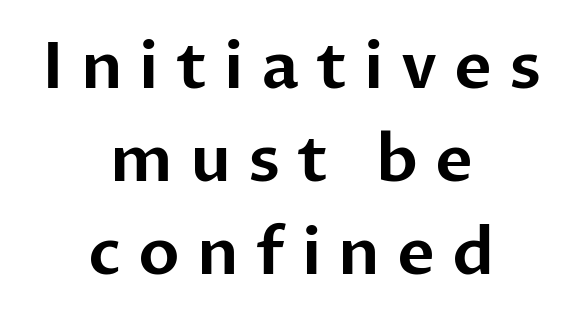
Q: Is the text italic (slanted)? A: No, it is upright.
Q: Is the typeface a serif or a sans-serif typeface? A: Sans-serif.
Q: Is the text underlined? A: No.
Q: How is the paragraph aligned? A: Centered.
Q: Is the spacing between letters normal or unusually wide? A: Unusually wide.
Q: Is the spacing between lines tight, normal or loose? A: Normal.
Q: Width (condensed, normal, or wide)? A: Normal.
Q: Stroke contrast? A: Low.
Q: x-height? A: Medium.
Q: Monospaced? A: No.
